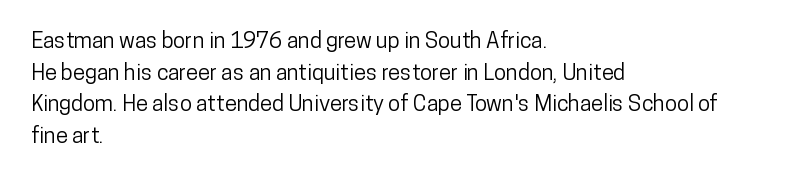
{"italic": "no", "underline": "no", "align": "left", "line_spacing": "normal", "line_spacing_ratio": 1.44, "letter_spacing": "normal", "letter_spacing_em": 0.0, "glyph_px": 22}
